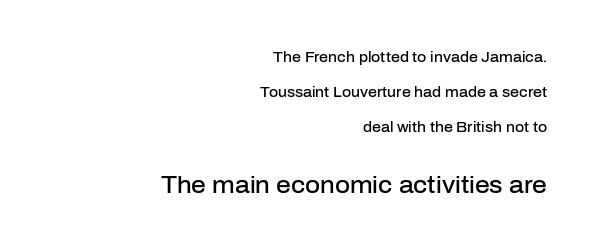
Q: Is the text bold? A: Semi-bold.
Q: Is the text italic (slanted)? A: No, it is upright.
Q: Is the text underlined? A: No.
Q: How is the paragraph aligned? A: Right-aligned.
Q: Is the spacing between letters normal or unusually wide? A: Normal.
Q: Is the spacing between lines tight, normal or loose? A: Loose.
Q: Which block of text is set in a larger size, the first (top) or the second (bottom)? A: The second (bottom) one.
